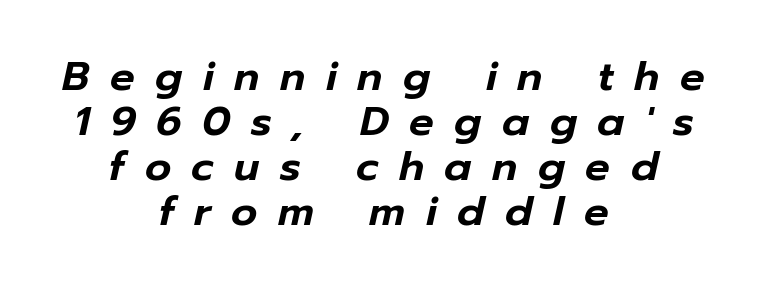
Q: Is the text italic (slanted)? A: Yes, it leans right by about 12 degrees.
Q: Is the text underlined? A: No.
Q: How is the paragraph aligned? A: Centered.
Q: Is the spacing between letters normal or unusually wide? A: Unusually wide.
Q: Is the spacing between lines tight, normal or loose? A: Tight.
Q: Width (condensed, normal, or wide)? A: Normal.
Q: Stroke contrast? A: Low.
Q: x-height? A: Medium.
Q: Monospaced? A: No.
